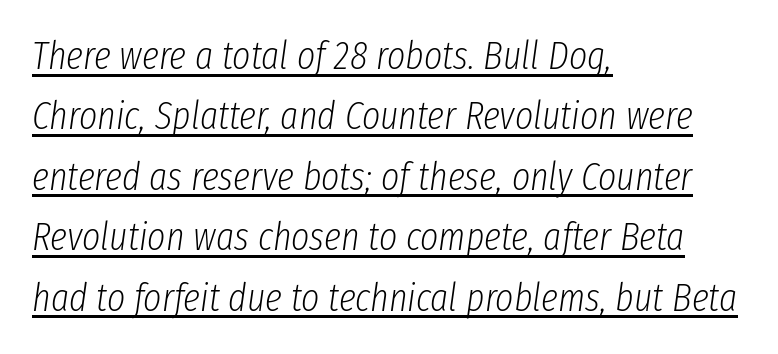
The glyphs are accompanied by a horizontal stroke just below them. Quick note: italic. Leftover space on each line is placed entirely after the last word. Compared with typical paragraphs, the rows here are spaced about the same. Stem width sits at or under what a default text font uses.
